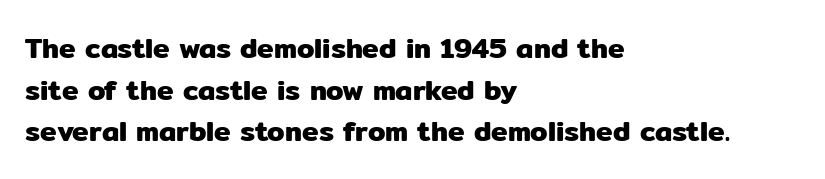
Q: Is the text italic (slanted)? A: No, it is upright.
Q: Is the typeface a serif or a sans-serif typeface? A: Sans-serif.
Q: Is the text underlined? A: No.
Q: How is the paragraph aligned? A: Left-aligned.
Q: Is the spacing between letters normal or unusually wide? A: Normal.
Q: Is the spacing between lines tight, normal or loose? A: Normal.
Q: Width (condensed, normal, or wide)? A: Normal.
Q: Stroke contrast? A: Low.
Q: x-height? A: Medium.
Q: Monospaced? A: No.
